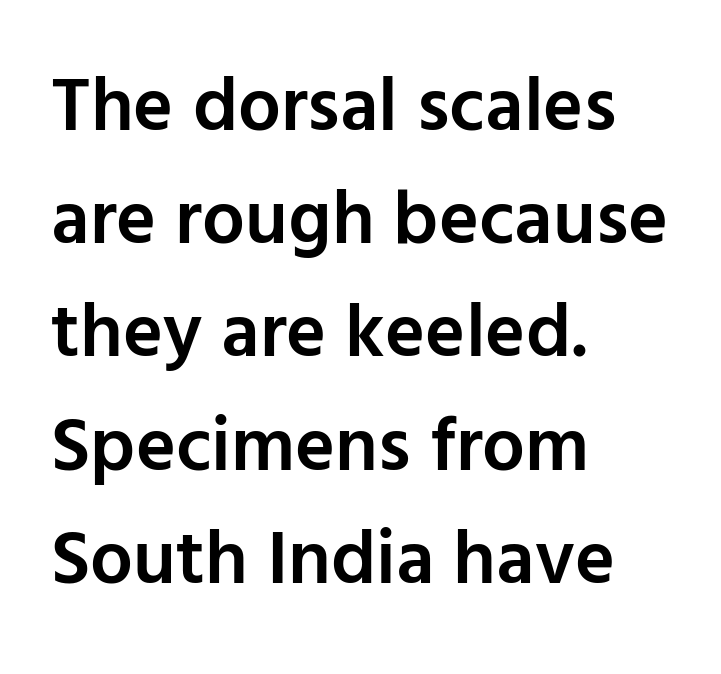
The image shows 76 px semibold sans-serif type, upright; set left-aligned, normal line spacing (1.49x), normal letter spacing, not underlined; low stroke contrast and a medium x-height.
